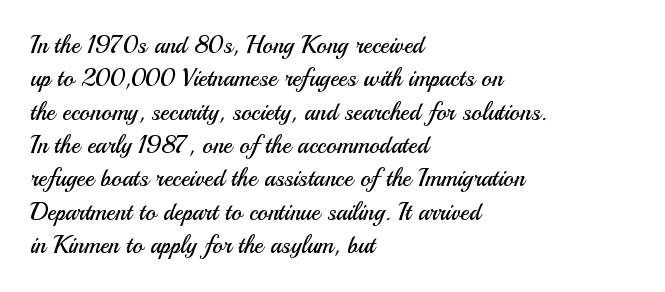
The letterforms sit at book weight or below. Tracking value appears to be zero — textbook default spacing. The passage shown stacks its lines at a standard gap. Is the block centered? No — it sits flush against the left margin. The foot of each line stays bare and open.
